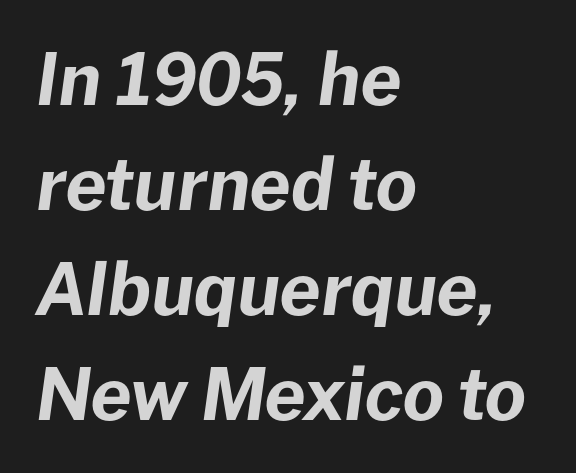
The image shows 71 px bold type, italic (leaning right); set left-aligned, normal line spacing (1.48x), normal letter spacing, not underlined; low stroke contrast and a medium x-height.
